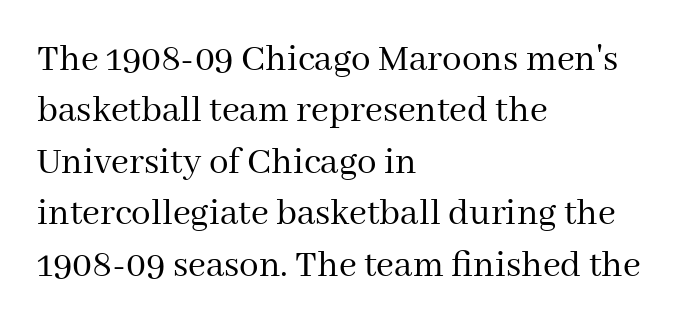
{"serif": "yes", "italic": "no", "bold": "no", "weight": "regular", "width": "normal", "stroke_contrast": "medium", "x_height": "medium", "monospaced": "no", "underline": "no", "align": "left", "line_spacing": "normal", "line_spacing_ratio": 1.32, "letter_spacing": "normal", "letter_spacing_em": 0.0, "glyph_px": 39}
